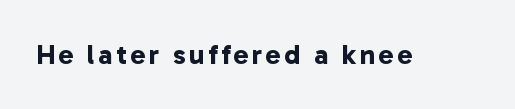
The image shows 28 px bold sans-serif type; set not underlined; low stroke contrast and a medium x-height.
